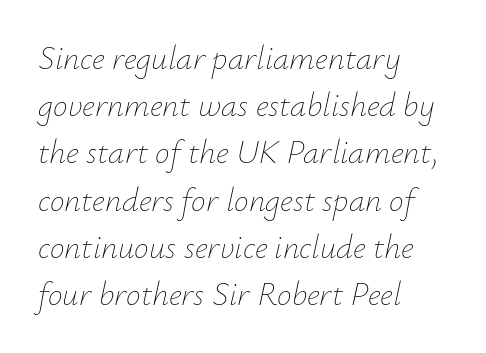
The image shows 33 px thin type, italic (leaning right); set left-aligned, normal line spacing (1.43x), normal letter spacing, not underlined; low stroke contrast and a small x-height.
